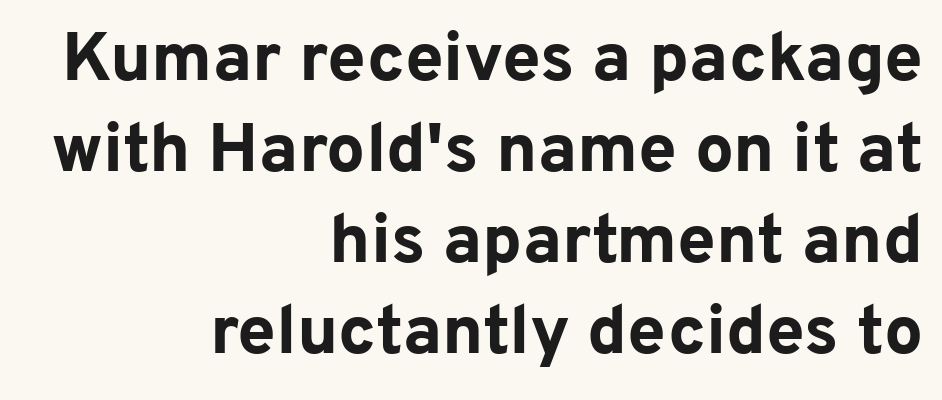
{"serif": "no", "italic": "no", "bold": "yes", "weight": "bold", "width": "normal", "stroke_contrast": "low", "x_height": "medium", "monospaced": "no", "underline": "no", "align": "right", "line_spacing": "normal", "line_spacing_ratio": 1.32, "letter_spacing": "normal", "letter_spacing_em": 0.0, "glyph_px": 69}
